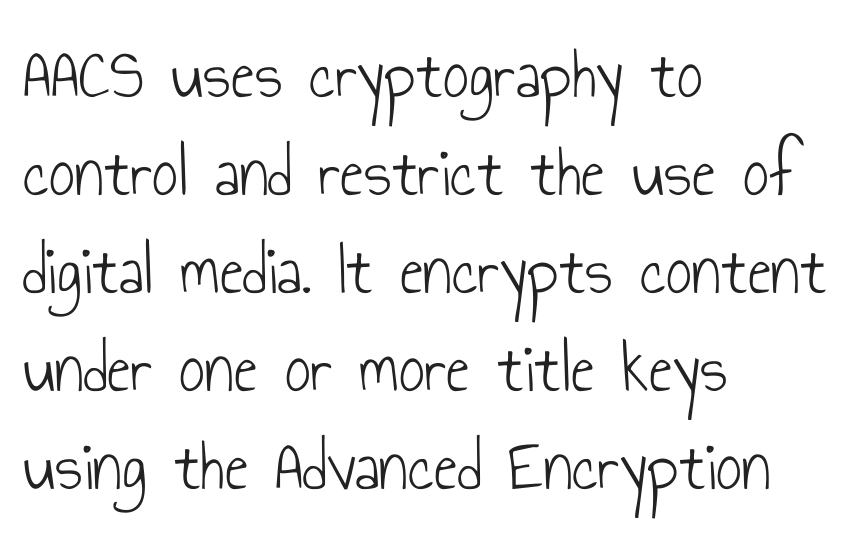
{"serif": "no", "italic": "no", "bold": "no", "weight": "light", "width": "condensed", "stroke_contrast": "low", "x_height": "small", "monospaced": "no", "underline": "no", "align": "left", "line_spacing": "normal", "line_spacing_ratio": 1.36, "letter_spacing": "normal", "letter_spacing_em": 0.0, "glyph_px": 72}
